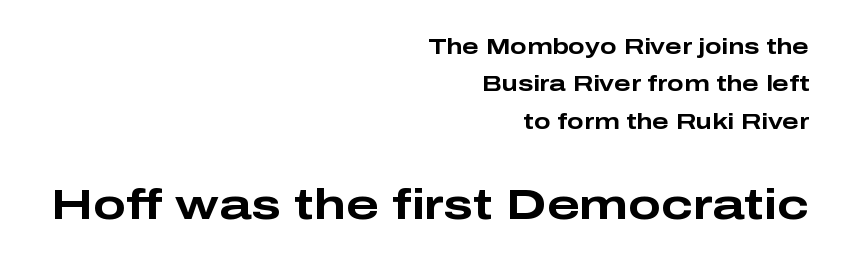
Descenders are the only things crossing below the line. Line ends are locked; line starts wander. Visually, the bottom section dominates because its glyphs are scaled up. Tracking value appears to be zero — textbook default spacing. Serifs: no, the terminals of the letterforms are clean. The axis of the letterforms is exactly vertical.
